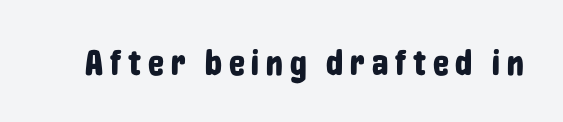
The image shows 36 px condensed sans-serif type, upright; set not underlined; low stroke contrast and a medium x-height.
